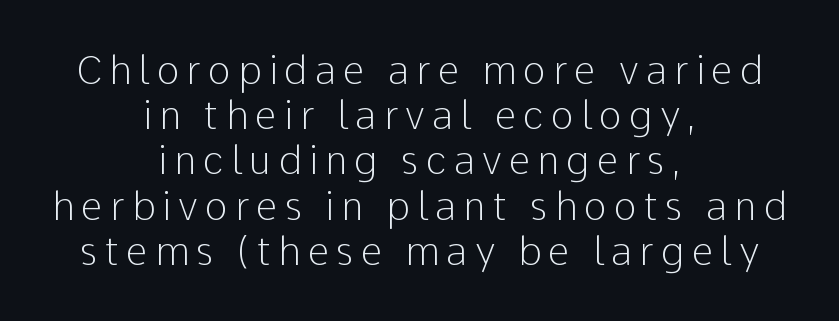
The image shows 39 px light sans-serif type, upright; set centered, line spacing 1.16x, not underlined; low stroke contrast and a medium x-height.
